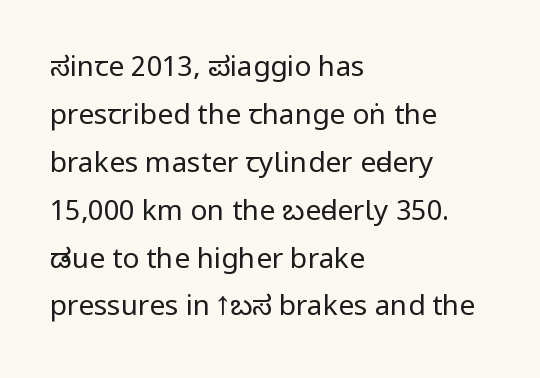
Q: Is the text bold? A: No.
Q: Is the text italic (slanted)? A: No, it is upright.
Q: Is the typeface a serif or a sans-serif typeface? A: Sans-serif.
Q: Is the text underlined? A: No.
Q: How is the paragraph aligned? A: Left-aligned.
Q: Is the spacing between letters normal or unusually wide? A: Normal.
Q: Width (condensed, normal, or wide)? A: Condensed.
Q: Stroke contrast? A: Low.
Q: x-height? A: Large.
Q: Monospaced? A: No.
